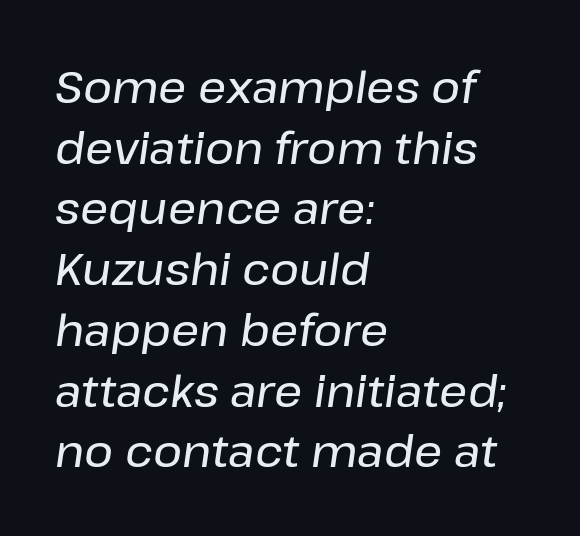
The image shows 44 px text type, italic (leaning right); set left-aligned, normal line spacing (1.38x), normal letter spacing, not underlined; low stroke contrast and a medium x-height.
